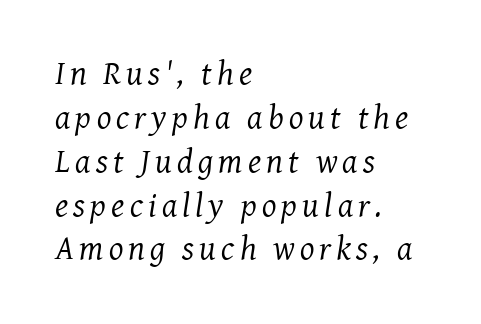
Do the characters align in a grid? No, the font is proportional. Each row of text sits above clean, open space. These lines are composed in type with serifs. Summary of vertical rhythm: regular, with standard interline spacing. You can tell it's italic because the verticals aren't actually vertical. The typesetter chose a ragged-right arrangement here.
